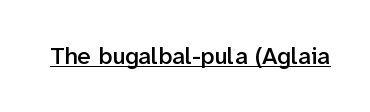
Designer's note — italics off, roman on. The horizontal fit of the characters is conventional and even. Is there an underline? Yes — a line sits under the letters. The characters look somewhat weighty, a semibold short of true bold.
